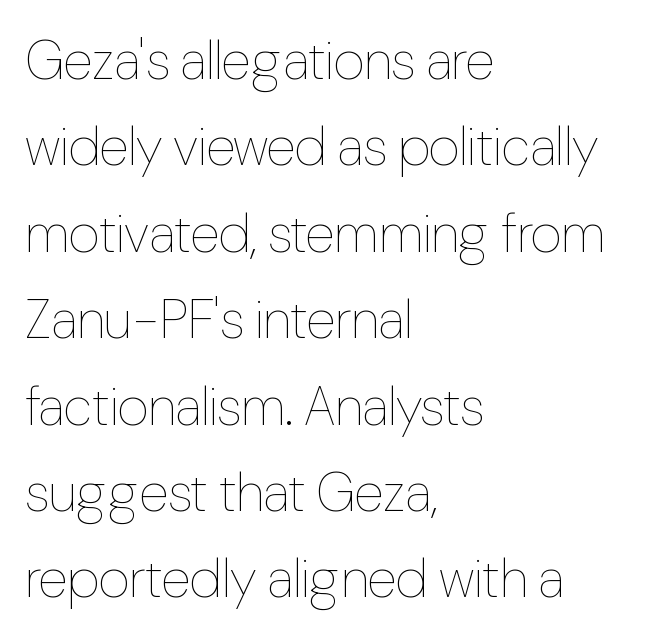
The image shows 54 px thin, condensed type, upright; set left-aligned, normal line spacing (1.6x), normal letter spacing, not underlined; low stroke contrast and a medium x-height.
